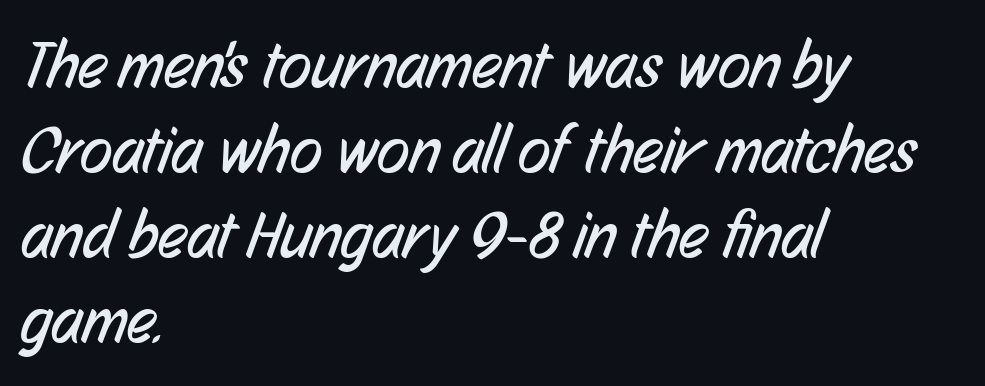
Stroke terminals: plain, sans-serif. The tracking reads as untouched default to a designer's eye. Quick note: interline space is typical. Stems here are at most as thick as an everyday book face.
